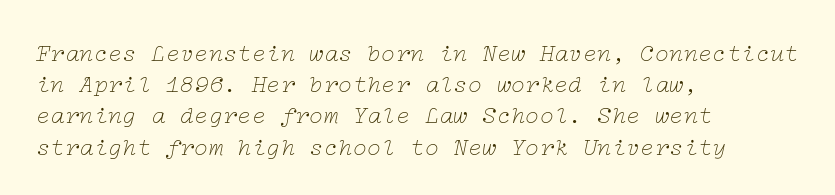
Q: Is the text bold? A: No.
Q: Is the text italic (slanted)? A: Yes, it leans right by about 12 degrees.
Q: Is the text underlined? A: No.
Q: How is the paragraph aligned? A: Left-aligned.
Q: Is the spacing between letters normal or unusually wide? A: Normal.
Q: Is the spacing between lines tight, normal or loose? A: Normal.
